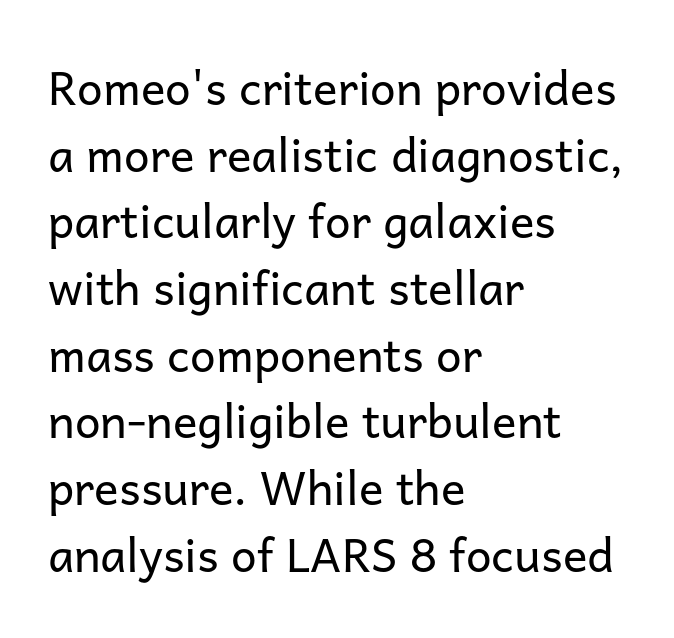
{"serif": "no", "italic": "no", "bold": "no", "weight": "regular", "width": "normal", "stroke_contrast": "low", "x_height": "medium", "monospaced": "no", "underline": "no", "align": "left", "line_spacing": "normal", "line_spacing_ratio": 1.45, "letter_spacing": "normal", "letter_spacing_em": 0.0, "glyph_px": 46}
